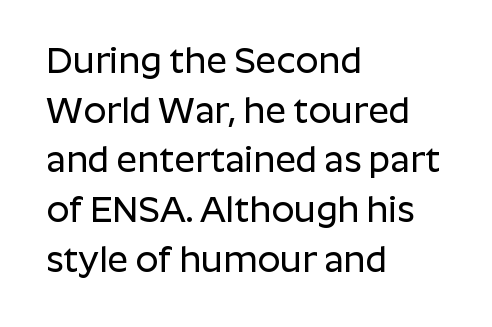
{"serif": "no", "italic": "no", "width": "normal", "stroke_contrast": "low", "x_height": "medium", "monospaced": "no", "underline": "no", "align": "left", "line_spacing": "normal", "line_spacing_ratio": 1.38, "letter_spacing": "normal", "letter_spacing_em": 0.0, "glyph_px": 36}
